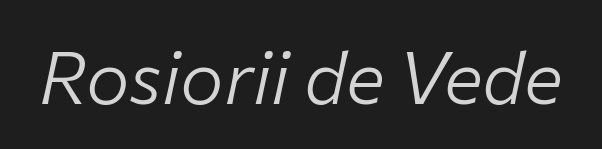
The image shows 73 px light type, italic (leaning right); set normal letter spacing, not underlined; low stroke contrast and a medium x-height.
